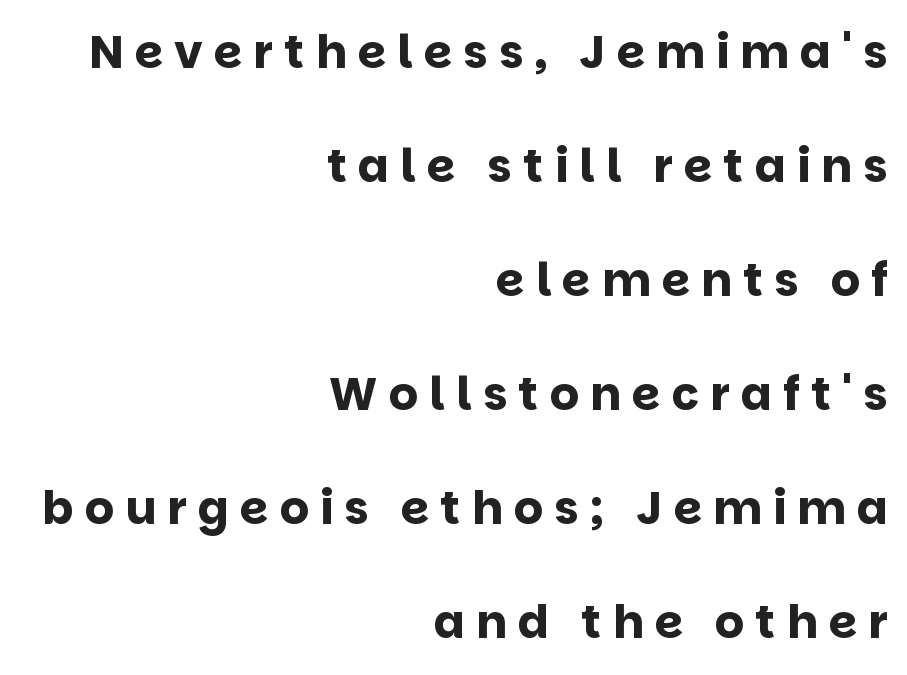
The image shows 46 px bold sans-serif type, upright; set right-aligned, loose line spacing (2.48x), unusually wide letter spacing (+0.24 em), not underlined; low stroke contrast and a large x-height.
